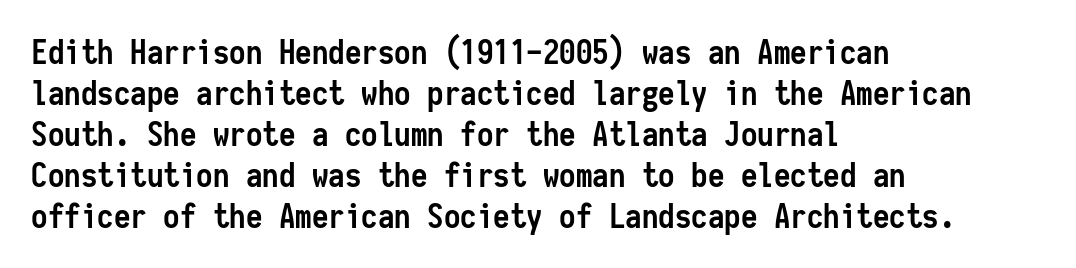
Q: Is the text bold? A: Yes.
Q: Is the text italic (slanted)? A: No, it is upright.
Q: Is the typeface a serif or a sans-serif typeface? A: Sans-serif.
Q: Is the text underlined? A: No.
Q: How is the paragraph aligned? A: Left-aligned.
Q: Is the spacing between letters normal or unusually wide? A: Normal.
Q: Width (condensed, normal, or wide)? A: Condensed.
Q: Stroke contrast? A: Low.
Q: x-height? A: Medium.
Q: Monospaced? A: Yes.
